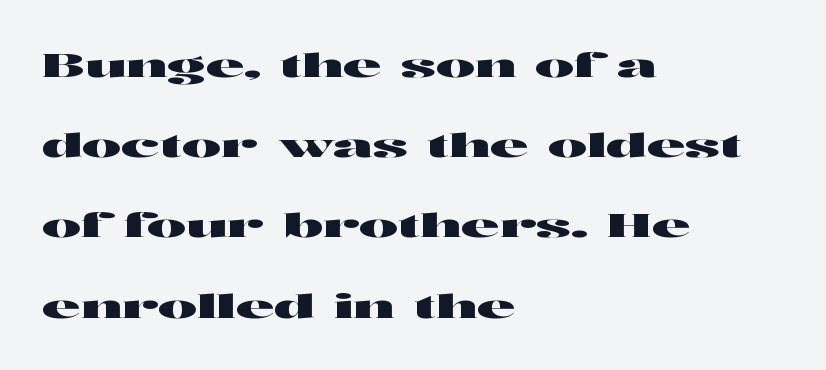
The image shows 33 px wide sans-serif type, upright; set left-aligned, loose line spacing (2.43x), normal letter spacing, not underlined; high stroke contrast and a medium x-height.
